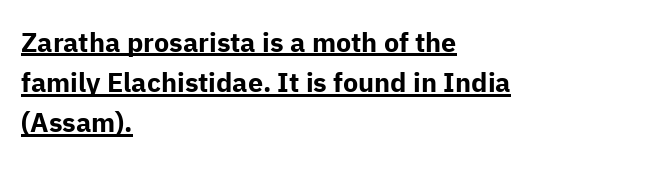
The typesetting leans heavy: a genuine bold. Words appear dense and cohesive because spacing is normal. Notice how descenders clear the ascenders below comfortably — that's standard leading. Check the space under the baseline: a stroke is drawn there. These lines stack with their left ends in a neat column.
